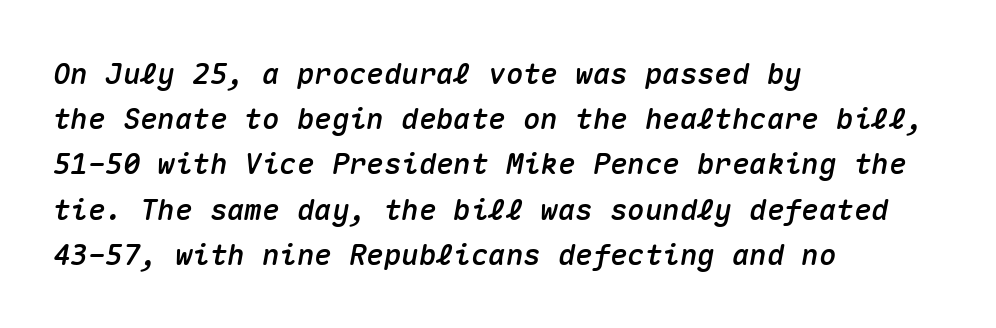
Q: Is the text italic (slanted)? A: Yes, it leans right by about 10 degrees.
Q: Is the text underlined? A: No.
Q: How is the paragraph aligned? A: Left-aligned.
Q: Is the spacing between letters normal or unusually wide? A: Normal.
Q: Is the spacing between lines tight, normal or loose? A: Normal.
Q: Width (condensed, normal, or wide)? A: Normal.
Q: Stroke contrast? A: Medium.
Q: x-height? A: Medium.
Q: Monospaced? A: Yes.
